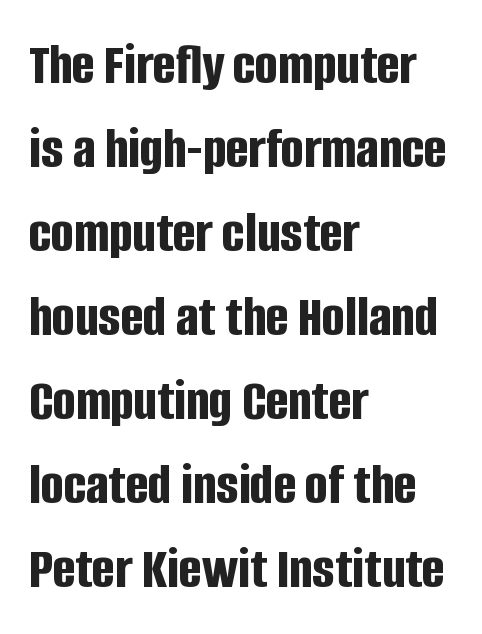
The image shows 60 px bold, condensed sans-serif type, upright; set left-aligned, normal line spacing (1.4x), normal letter spacing, not underlined; low stroke contrast and a large x-height.
